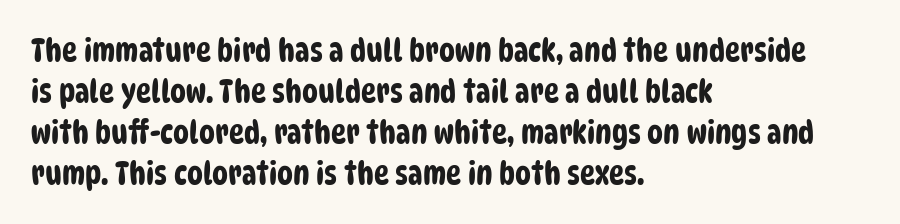
Tracking value appears to be zero — textbook default spacing. Unlike a traditional serif, this face leaves its strokes unadorned. The zone under the glyphs is completely vacant. Compared with typical paragraphs, the rows here are spaced about the same.
